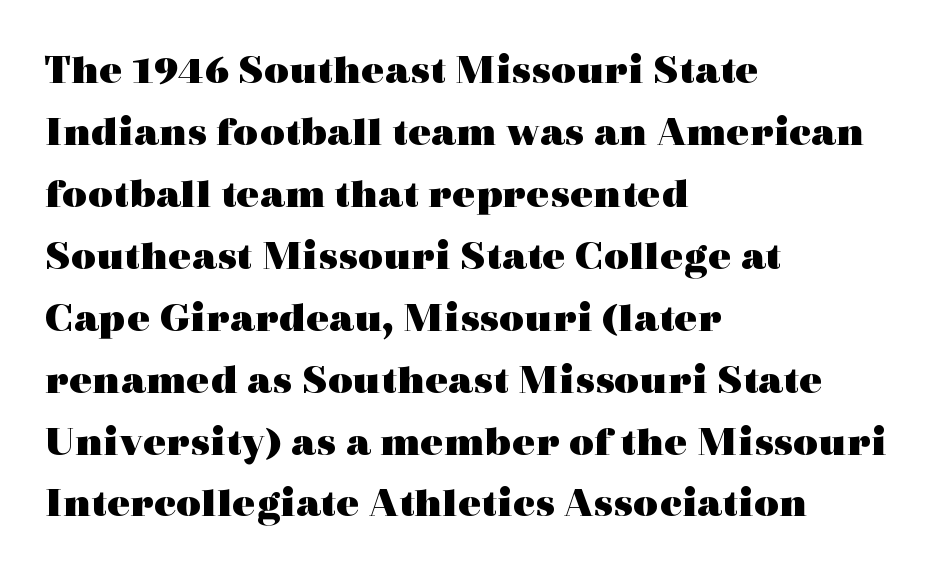
{"serif": "yes", "italic": "no", "bold": "yes", "weight": "heavy", "width": "wide", "x_height": "medium", "monospaced": "no", "underline": "no", "align": "left", "line_spacing": "normal", "line_spacing_ratio": 1.44, "letter_spacing": "normal", "letter_spacing_em": 0.0, "glyph_px": 43}
